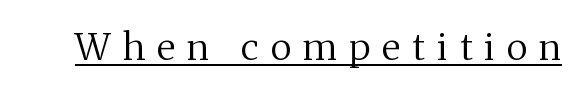
Q: Is the text bold? A: No.
Q: Is the text italic (slanted)? A: No, it is upright.
Q: Is the typeface a serif or a sans-serif typeface? A: Serif.
Q: Is the text underlined? A: Yes.
Q: Is the spacing between letters normal or unusually wide? A: Unusually wide.
Q: Width (condensed, normal, or wide)? A: Normal.
Q: Stroke contrast? A: Medium.
Q: x-height? A: Medium.
Q: Monospaced? A: No.
